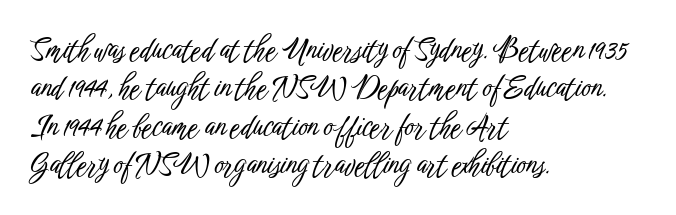
{"serif": "no", "width": "condensed", "stroke_contrast": "low", "x_height": "medium", "monospaced": "no", "underline": "no", "align": "left", "line_spacing": "normal", "line_spacing_ratio": 1.32, "letter_spacing": "normal", "letter_spacing_em": 0.0, "glyph_px": 29}
